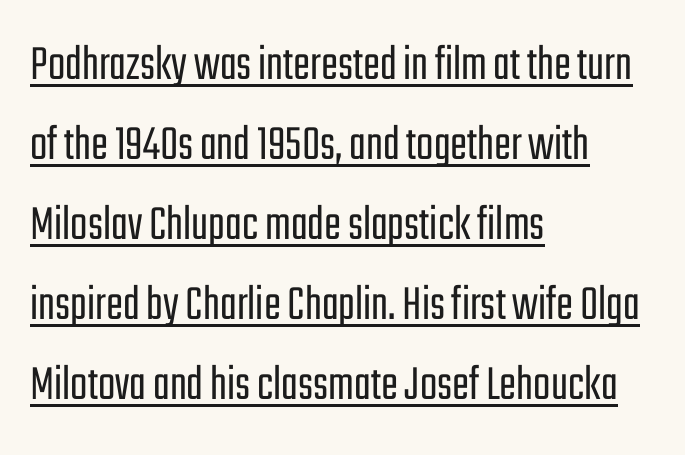
{"serif": "no", "italic": "no", "bold": "no", "weight": "light", "width": "condensed", "stroke_contrast": "low", "x_height": "medium", "monospaced": "no", "underline": "yes", "align": "left", "line_spacing": "normal", "line_spacing_ratio": 1.57, "letter_spacing": "normal", "letter_spacing_em": 0.0, "glyph_px": 51}
